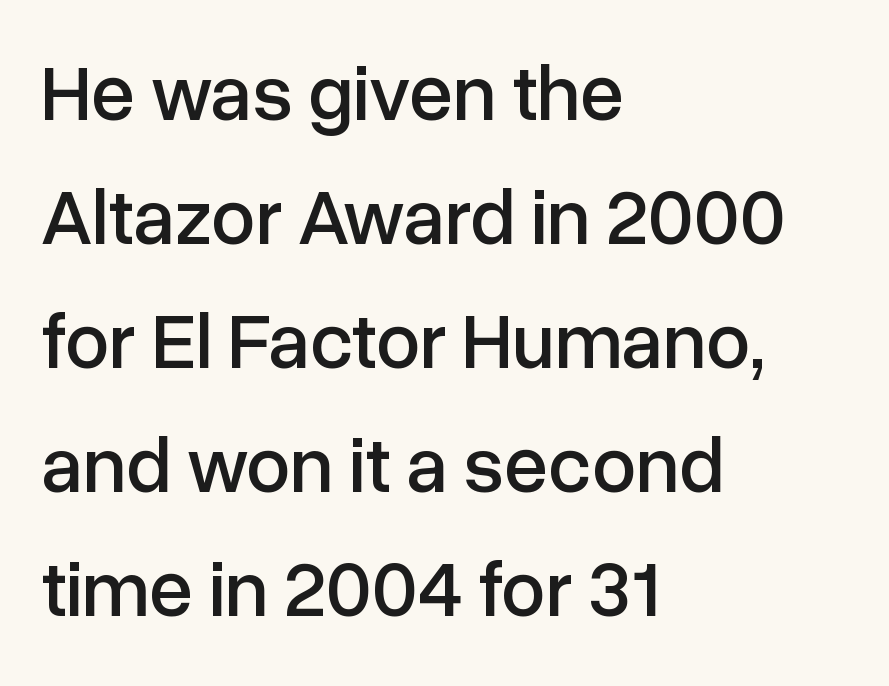
Is the letter spacing exaggerated? No — it looks like the ordinary default. If you drew a ruler down the left edge, every line would touch it. No feet cap the strokes, marking this as sans-serif type. Regarding leading, the lines here are spaced in the standard way. No italicization has been applied; the sample stays upright. Each row of text sits above clean, open space.
